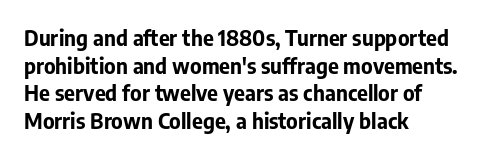
It's the straight-up-and-down kind of type. The words here are not underlined. Summary of vertical rhythm: regular, with standard interline spacing. Alignment: flush left. The rendering keeps characters at their native spacing.
